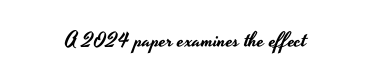
The image shows 21 px text type; set normal letter spacing, not underlined.
